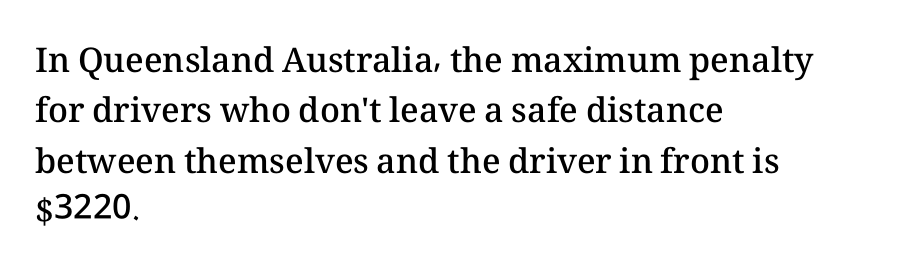
This rendering features lettering with no underline. Think of a printed novel: that variable character pitch is what you see here. Unlike italic type, these characters show no tilt at all. The sample has been set in demibold, a notch under bold. The lines are quadded left. Compared with typical paragraphs, the rows here are spaced about the same.
